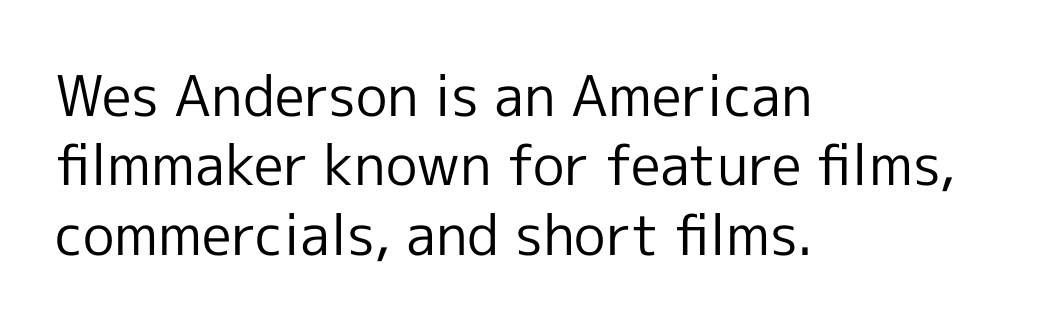
The passage shown is typed in a proportional face where columns would drift. The weight tops out at a normal text grade. Descender tails drop into unmarked territory. Each word holds together tightly as a unit, with standard inter-letter gaps. The setting favours the left margin, as ordinary paragraphs usually do.
